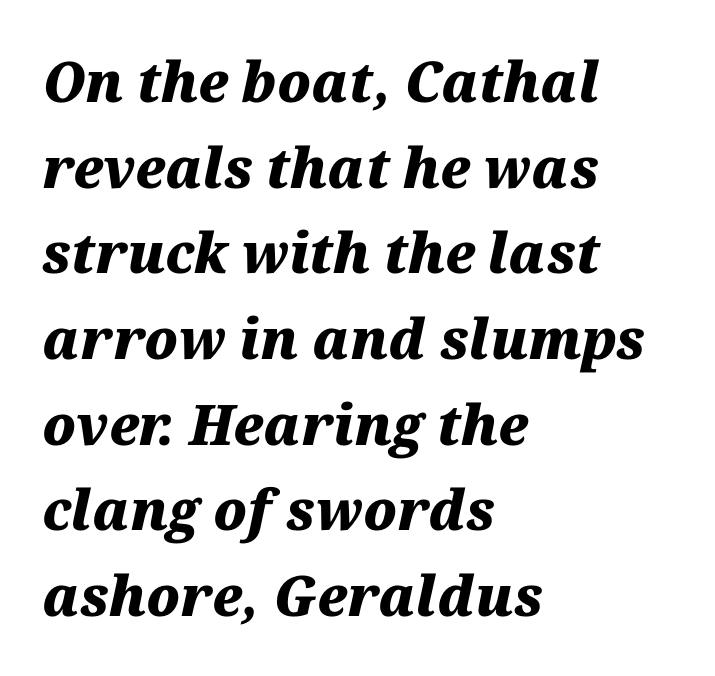
The axis of the letterforms is tilted away from vertical. These lines keep a tight, regular rhythm from letter to letter. Does the leading feel generous? No, just average. The paragraph shown leans on its left margin. Each letter keeps its own natural width here, so spacing adapts to shape. I'd describe the lettering as bold — thick and assertive.
